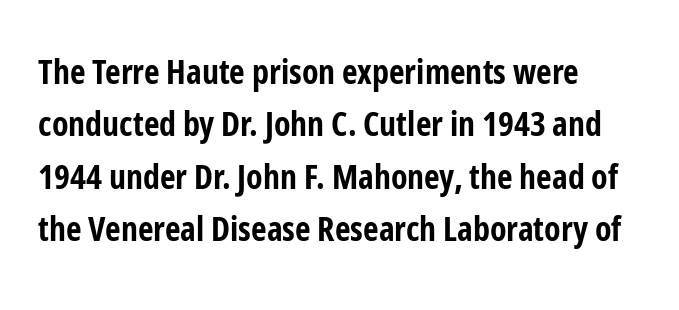
Its strokes are broad and dark, the hallmark of bold type. Leftover space on each line is placed entirely after the last word. Note the varied advance widths — an 'i' is clearly narrower than an 'm'. The gaps between neighbouring characters are ordinary and unremarkable.
